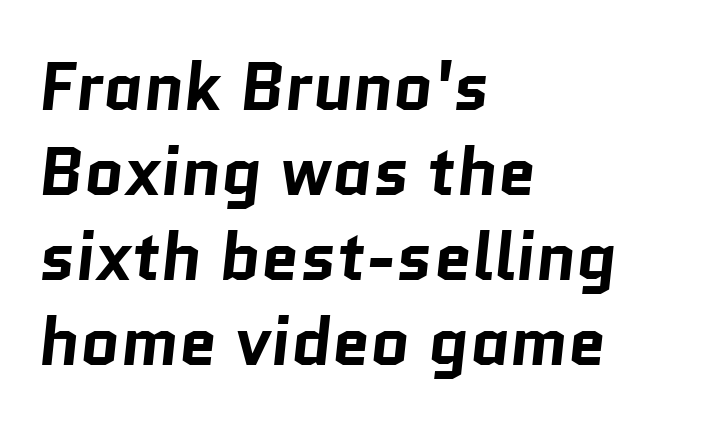
The image shows 68 px bold sans-serif type; set left-aligned, normal line spacing (1.25x), normal letter spacing, not underlined; low stroke contrast and a medium x-height.
